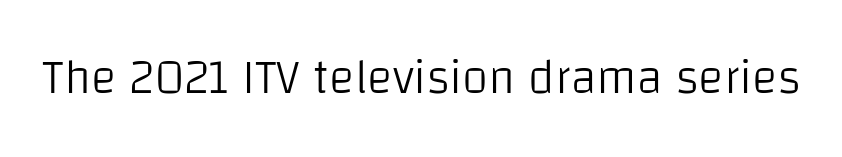
Inter-character spacing is left at the font's built-in metrics. When letters stand straight like this, we call the style roman or upright. Plain, unruled lines of type. Spacing verdict: proportional, widths tailored to each character.
